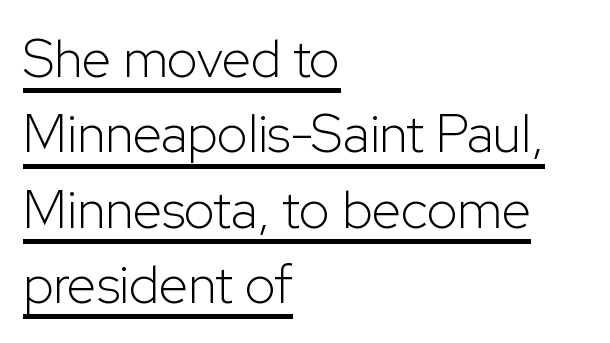
The image shows 53 px light sans-serif type, upright; set left-aligned, normal line spacing (1.42x), normal letter spacing, underlined; low stroke contrast and a medium x-height.
